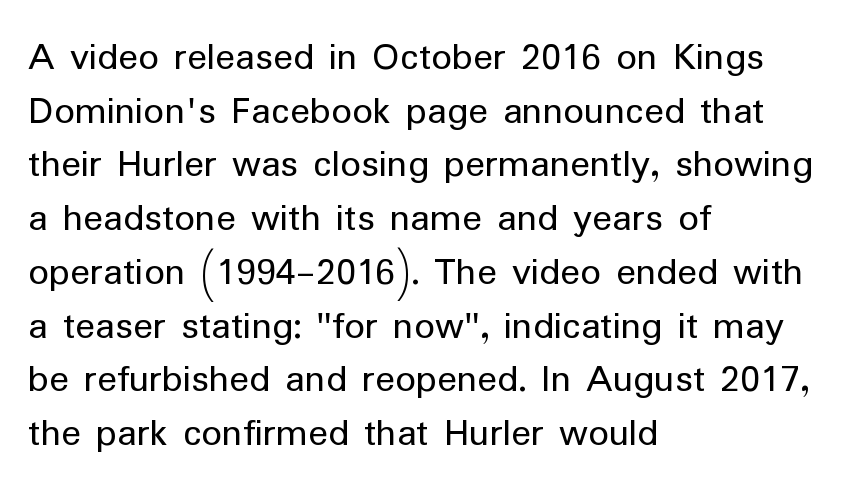
The image shows 41 px regular-weight sans-serif type, upright; set left-aligned, normal line spacing (1.31x), normal letter spacing, not underlined; low stroke contrast and a medium x-height.
